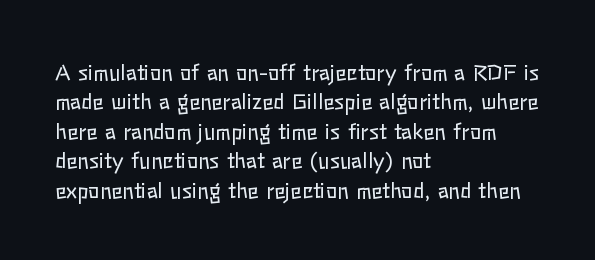
Q: Is the text bold? A: No.
Q: Is the text italic (slanted)? A: No, it is upright.
Q: Is the text underlined? A: No.
Q: How is the paragraph aligned? A: Left-aligned.
Q: Is the spacing between letters normal or unusually wide? A: Normal.
Q: Is the spacing between lines tight, normal or loose? A: Normal.
